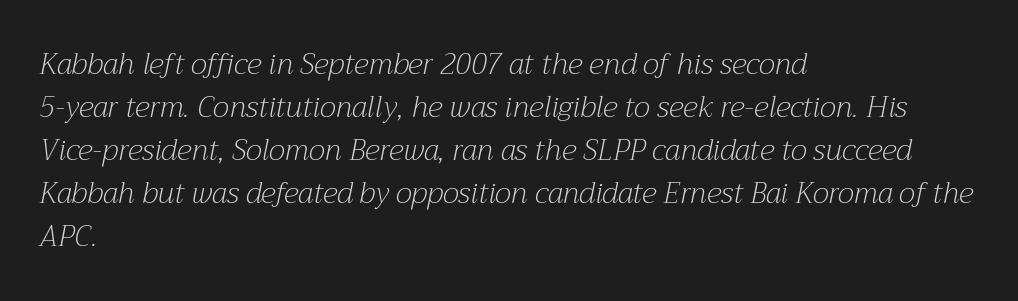
Which margin do the lines hug? The left one — the right edge is uneven. Character widths vary here, with narrow letters taking less room than wide ones. The area under the type is left untouched. These glyphs show unthickened strokes, regular width or finer.
